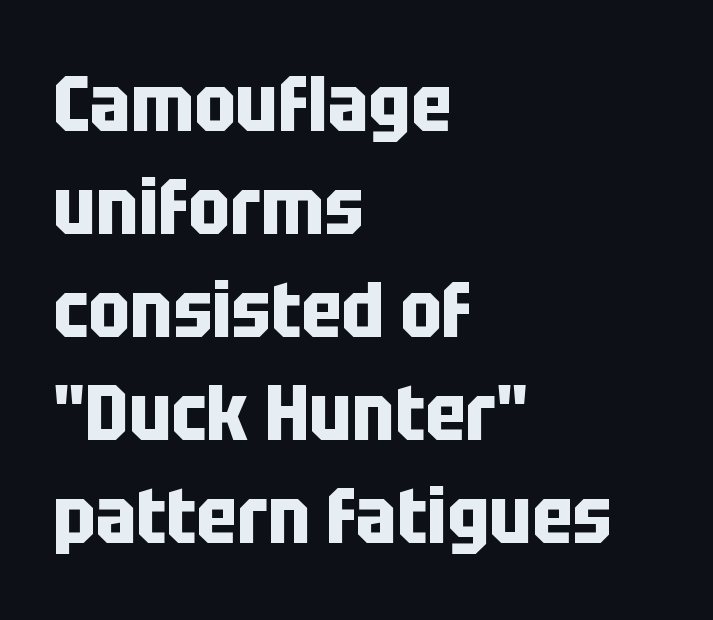
Italic? Not at all — the glyphs are vertical. This is sans-serif lettering, the kind often seen on screens and signage. Honestly, there is no underline to notice here at all. In CSS terms this would be text-align: left. Character widths vary here, with narrow letters taking less room than wide ones. The face used here is rendered with its standard letterfit.
